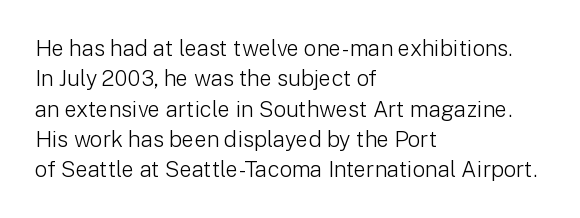
{"italic": "no", "bold": "no", "underline": "no", "align": "left", "line_spacing": "normal", "line_spacing_ratio": 1.38, "letter_spacing": "normal", "letter_spacing_em": 0.0, "glyph_px": 22}
